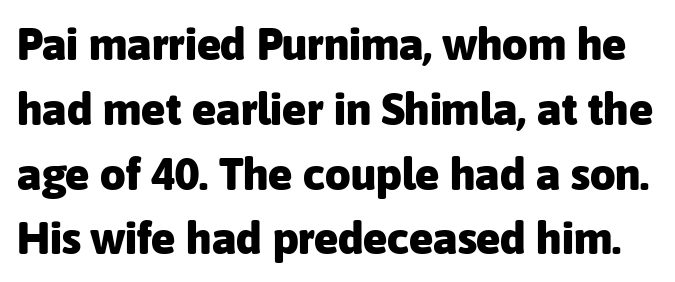
The image shows 45 px heavy sans-serif type, upright; set normal line spacing (1.44x), normal letter spacing, not underlined; low stroke contrast and a medium x-height.
